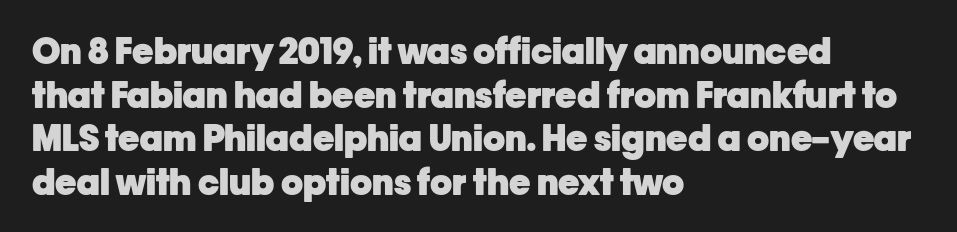
Q: Is the text bold? A: Yes.
Q: Is the text italic (slanted)? A: No, it is upright.
Q: Is the typeface a serif or a sans-serif typeface? A: Sans-serif.
Q: Is the text underlined? A: No.
Q: How is the paragraph aligned? A: Left-aligned.
Q: Is the spacing between letters normal or unusually wide? A: Normal.
Q: Width (condensed, normal, or wide)? A: Normal.
Q: Stroke contrast? A: Low.
Q: x-height? A: Medium.
Q: Monospaced? A: No.
